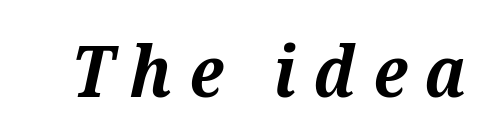
Q: Is the text bold? A: Yes.
Q: Is the text italic (slanted)? A: Yes, it leans right by about 12 degrees.
Q: Is the typeface a serif or a sans-serif typeface? A: Serif.
Q: Is the text underlined? A: No.
Q: Is the spacing between letters normal or unusually wide? A: Unusually wide.
Q: Width (condensed, normal, or wide)? A: Normal.
Q: Stroke contrast? A: Medium.
Q: x-height? A: Medium.
Q: Monospaced? A: No.
